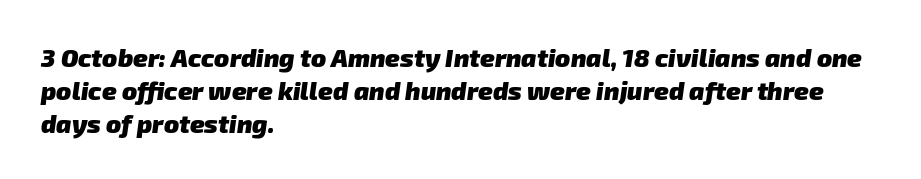
The words here are not underlined. The passage shown is emphatically bold. The line-height multiplier appears to be the usual default. The passage is arranged the way most books set body copy — flush left. No extra tracking has been applied to these lines.
